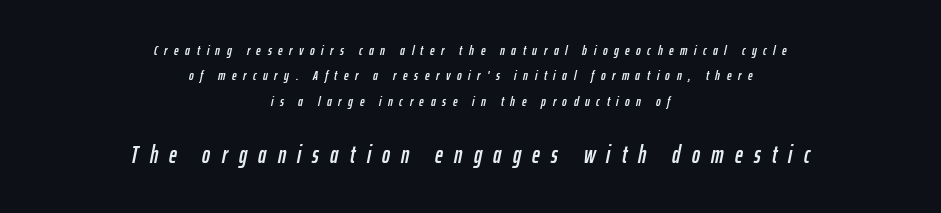
Bigger letters appear in the bottom chunk; the top chunk is reduced. The font's italic variant was chosen for this text. Both edges are ragged and mirror each other, which tells us the setting is centered. The gap between lines stays unmarked. There is plenty of visible air inserted between adjacent glyphs.
